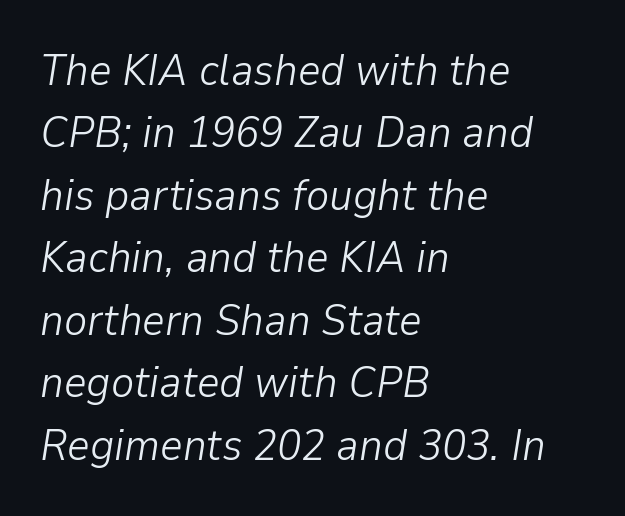
{"italic": "yes", "lean": "right", "slant_degrees": 9, "bold": "no", "weight": "light", "width": "normal", "stroke_contrast": "low", "x_height": "medium", "monospaced": "no", "underline": "no", "align": "left", "line_spacing": "normal", "line_spacing_ratio": 1.42, "letter_spacing": "normal", "letter_spacing_em": 0.0, "glyph_px": 44}
